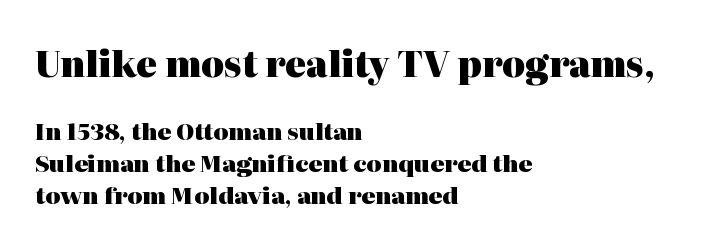
Q: Is the text bold? A: Yes.
Q: Is the text italic (slanted)? A: No, it is upright.
Q: Is the typeface a serif or a sans-serif typeface? A: Serif.
Q: Is the text underlined? A: No.
Q: How is the paragraph aligned? A: Left-aligned.
Q: Is the spacing between letters normal or unusually wide? A: Normal.
Q: Is the spacing between lines tight, normal or loose? A: Normal.
Q: Which block of text is set in a larger size, the first (top) or the second (bottom)? A: The first (top) one.
Q: Width (condensed, normal, or wide)? A: Normal.
Q: Stroke contrast? A: High.
Q: x-height? A: Medium.
Q: Monospaced? A: No.
